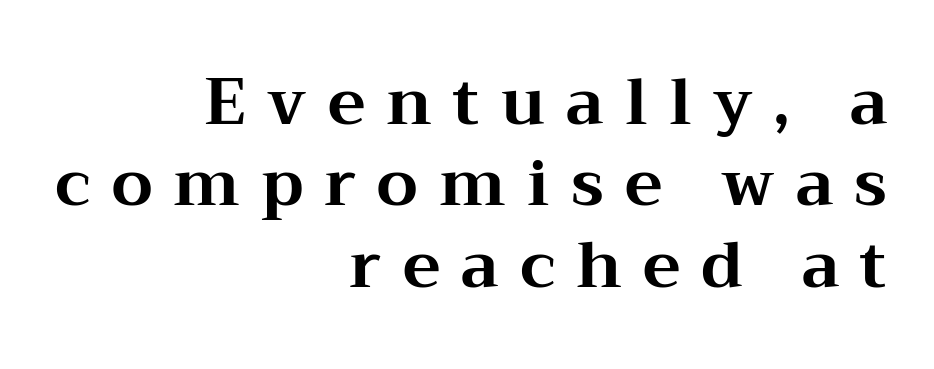
Q: Is the text bold? A: Yes.
Q: Is the text italic (slanted)? A: No, it is upright.
Q: Is the typeface a serif or a sans-serif typeface? A: Serif.
Q: Is the text underlined? A: No.
Q: How is the paragraph aligned? A: Right-aligned.
Q: Is the spacing between letters normal or unusually wide? A: Unusually wide.
Q: Is the spacing between lines tight, normal or loose? A: Normal.
Q: Width (condensed, normal, or wide)? A: Wide.
Q: Stroke contrast? A: Medium.
Q: x-height? A: Medium.
Q: Monospaced? A: No.
